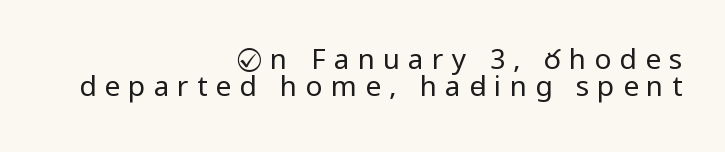
A typesetter would call this leading minimal, almost set solid. I'd call this a sans setting — the letters go barefoot. Notice how the stems are strictly vertical — no italics here. The passage shown is typed in a proportional face where columns would drift. Stems and bowls with no extra thickness — not bold.
